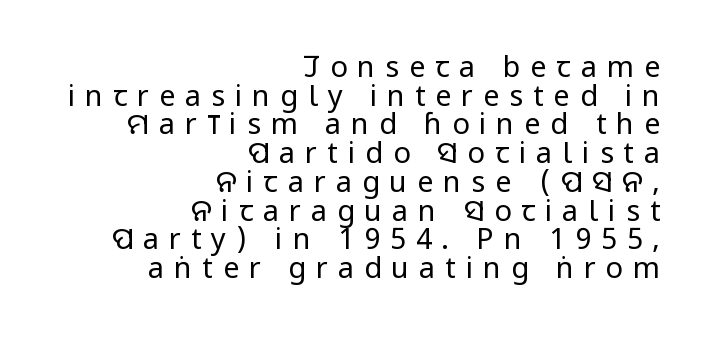
The image shows 29 px regular-weight, condensed sans-serif type, upright; set right-aligned, tight line spacing (0.99x), unusually wide letter spacing (+0.34 em), not underlined; low stroke contrast and a large x-height.
